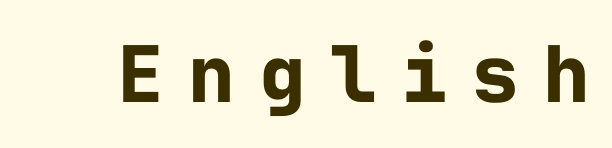
The image shows 78 px bold sans-serif type, upright, monospaced; set unusually wide letter spacing (+0.31 em), not underlined; low stroke contrast and a medium x-height.
